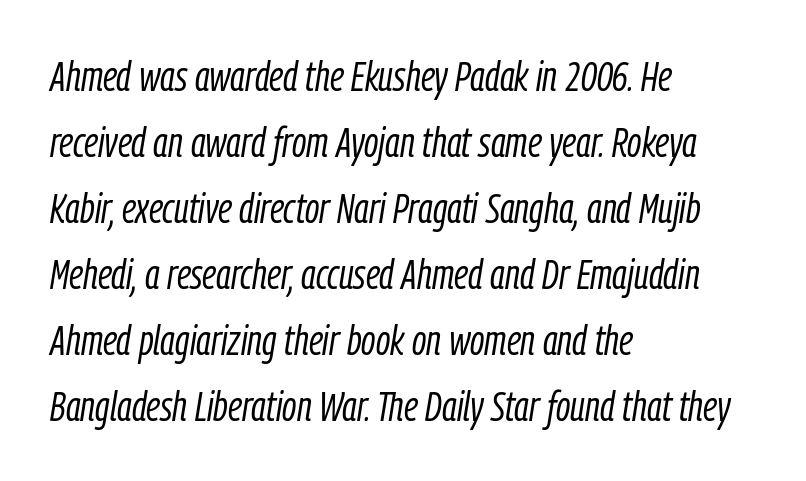
{"italic": "yes", "lean": "right", "slant_degrees": 9, "bold": "no", "weight": "light", "width": "condensed", "stroke_contrast": "low", "x_height": "medium", "monospaced": "no", "underline": "no", "align": "left", "line_spacing": "normal", "line_spacing_ratio": 1.57, "letter_spacing": "normal", "letter_spacing_em": 0.0, "glyph_px": 42}
